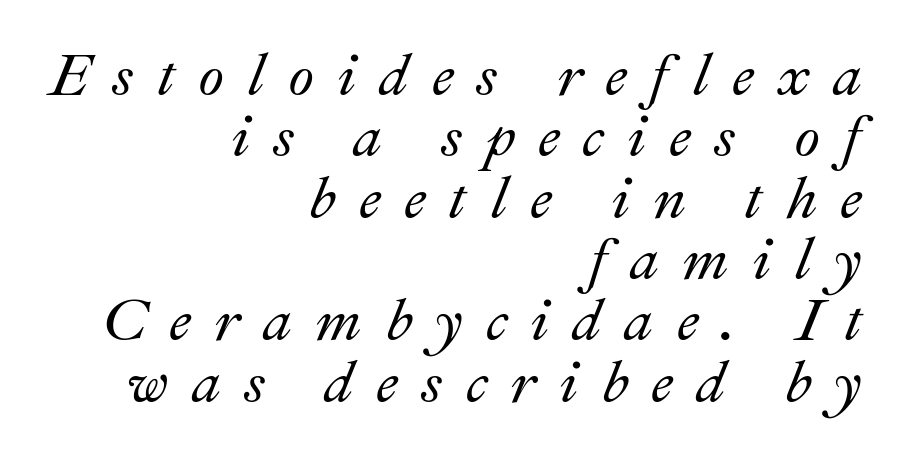
The passage shown is typed in a proportional face where columns would drift. Plain, unruled lines of type. Compared with a flush-left layout, this one pins lines to the opposite, right side. It's the slanting kind of type. Spacing between characters has been opened up far beyond the box default.
